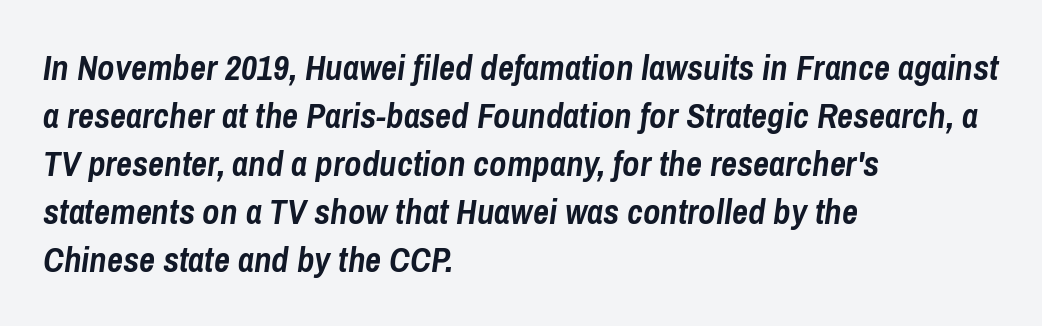
The image shows 35 px semibold, condensed type, italic (leaning right); set left-aligned, normal line spacing (1.37x), normal letter spacing, not underlined; low stroke contrast and a medium x-height.
